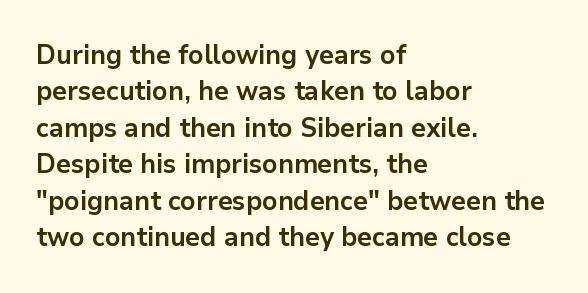
The lettering stays uniformly vertical, giving the passage a roman look. Letters rest on an invisible, unmarked baseline. This block has exactly the height ordinary leading produces. Spacing between characters is what you'd get straight out of the box. Notice how thick the strokes are: this is what a full bold looks like.
